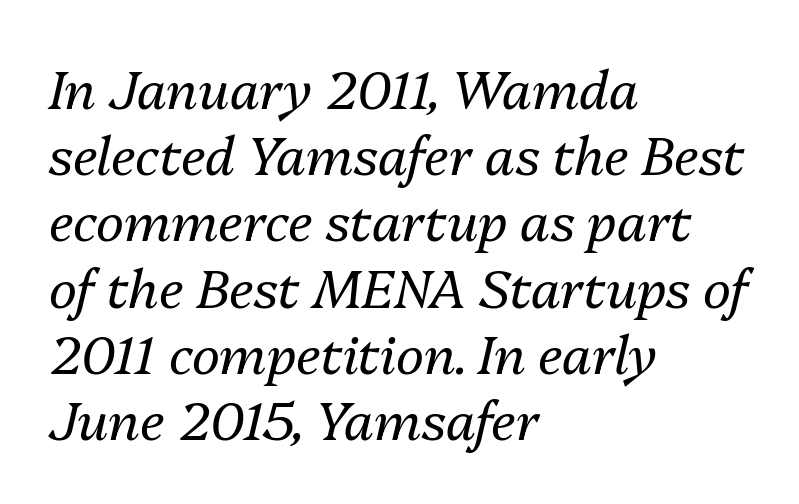
{"italic": "yes", "lean": "right", "slant_degrees": 13, "bold": "no", "weight": "regular", "width": "normal", "stroke_contrast": "medium", "x_height": "medium", "monospaced": "no", "underline": "no", "align": "left", "line_spacing": "normal", "line_spacing_ratio": 1.25, "letter_spacing": "normal", "letter_spacing_em": 0.0, "glyph_px": 53}
